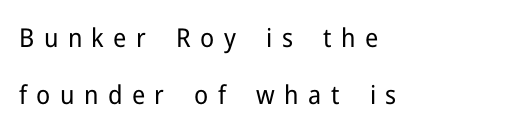
The paragraph has a hard left edge and a soft right edge. How would I describe the line gaps? Wide and relaxed. Unmarked baselines from the first word to the last. Tracking value appears strongly positive — letters spread wide. If you drew a line through each stem, it would be perfectly vertical.
